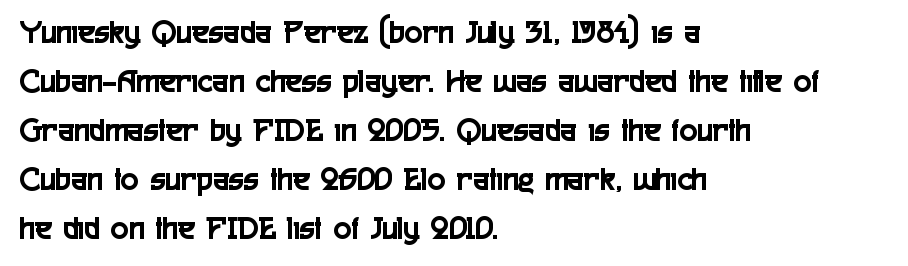
The image shows 34 px condensed sans-serif type, upright; set left-aligned, normal line spacing (1.44x), normal letter spacing, not underlined; a medium x-height.
